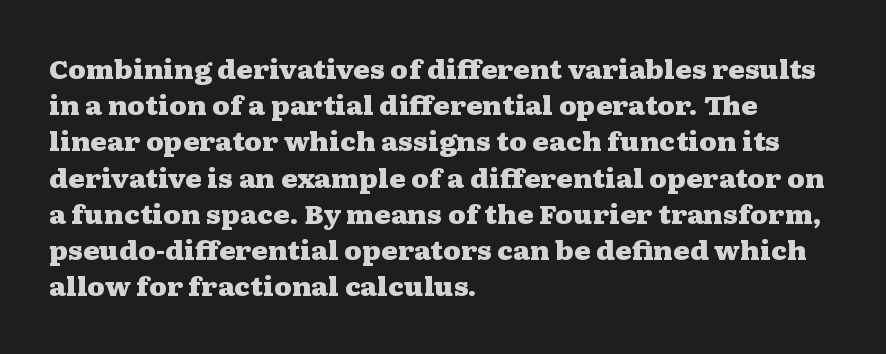
Typesetter's note: full bold, strokes at maximum text heaviness. Rendered with straight, roman letterforms. The line-height multiplier appears to be the usual default. Words appear dense and cohesive because spacing is normal. A student would call this left alignment; a typographer would say flush left, rag right. The baseline area is clear.
